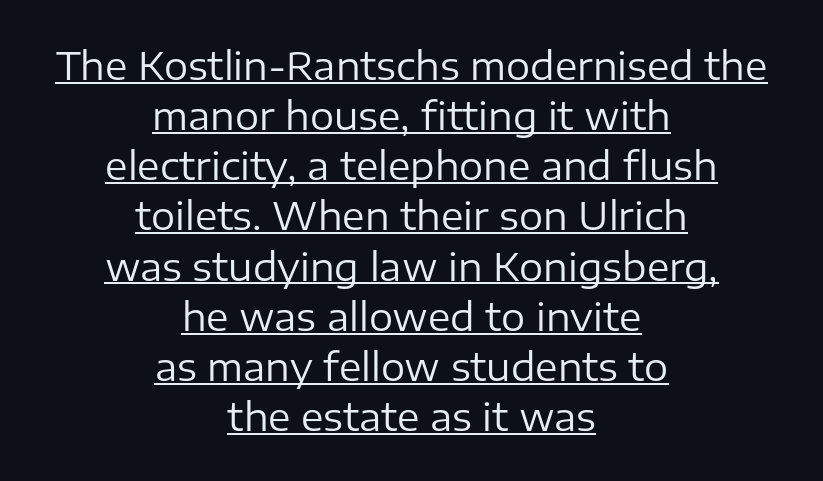
{"serif": "no", "italic": "no", "bold": "no", "weight": "regular", "width": "normal", "stroke_contrast": "low", "x_height": "medium", "monospaced": "no", "underline": "yes", "align": "center", "line_spacing": "normal", "line_spacing_ratio": 1.32, "letter_spacing": "normal", "letter_spacing_em": 0.0, "glyph_px": 38}
